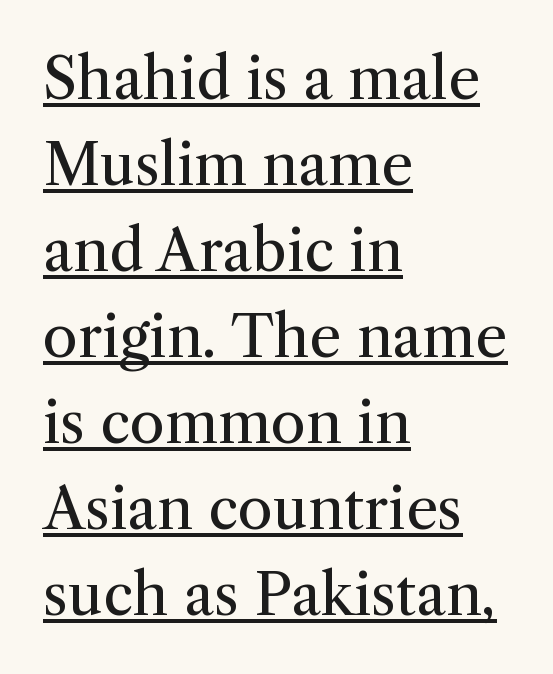
The image shows 57 px regular-weight serif type, upright; set left-aligned, normal line spacing (1.51x), normal letter spacing, underlined; medium stroke contrast and a medium x-height.
